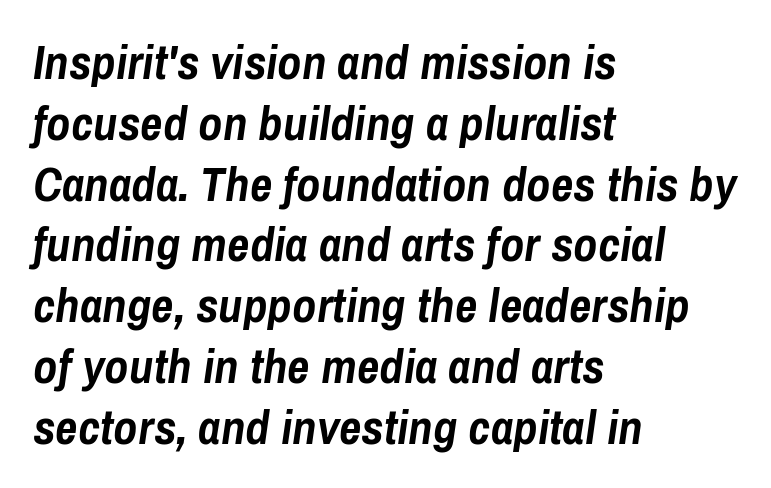
Q: Is the text bold? A: Yes.
Q: Is the text italic (slanted)? A: Yes, it leans right by about 8 degrees.
Q: Is the text underlined? A: No.
Q: How is the paragraph aligned? A: Left-aligned.
Q: Is the spacing between letters normal or unusually wide? A: Normal.
Q: Width (condensed, normal, or wide)? A: Condensed.
Q: Stroke contrast? A: Low.
Q: x-height? A: Medium.
Q: Monospaced? A: No.
